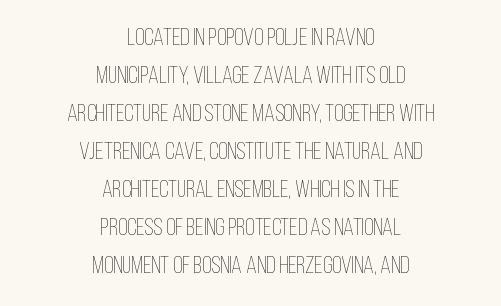
Q: Is the text bold? A: No.
Q: Is the text italic (slanted)? A: No, it is upright.
Q: Is the text underlined? A: No.
Q: How is the paragraph aligned? A: Centered.
Q: Is the spacing between letters normal or unusually wide? A: Normal.
Q: Is the spacing between lines tight, normal or loose? A: Normal.
